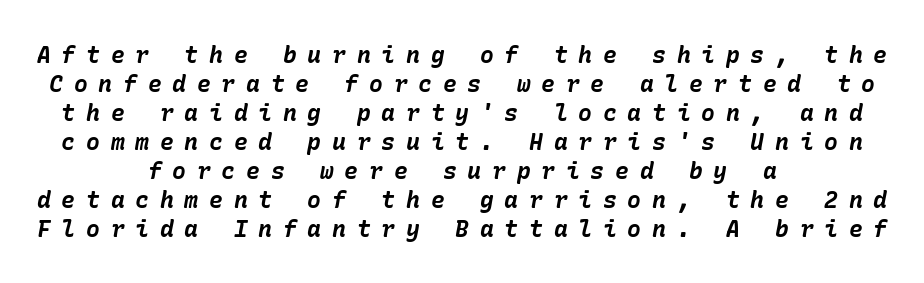
Caption: expanded tracking, letters set apart. The text block is weighted toward neither margin, spreading evenly from the middle. When letters slant like this, we call the style italic. Descender tails drop into unmarked territory. The space between consecutive lines is moderate.
